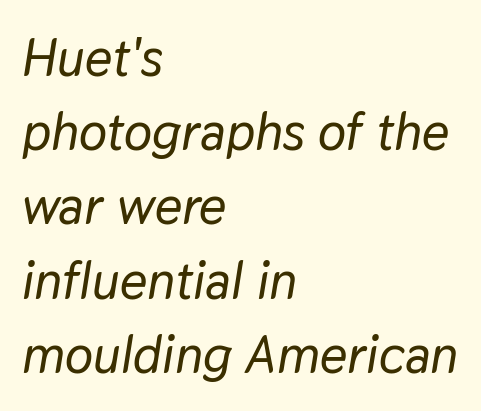
The rendering uses a moderate line-height, typical for paragraphs. Check the space under the baseline: it is left empty. Caption: multi-line text, flush left, ragged right. Character widths vary here, with narrow letters taking less room than wide ones. The font's italic variant was chosen for this text.
